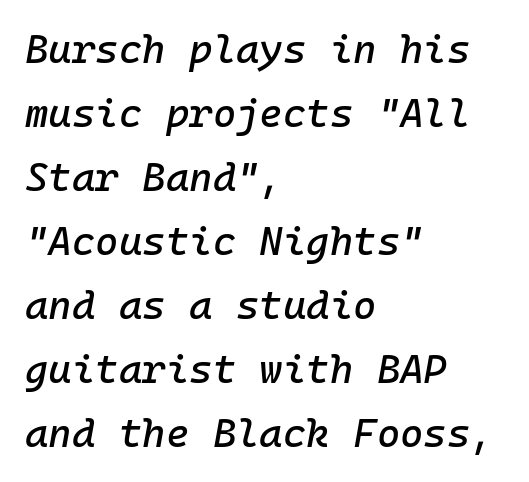
{"italic": "yes", "lean": "right", "slant_degrees": 10, "width": "normal", "stroke_contrast": "low", "x_height": "medium", "monospaced": "yes", "underline": "no", "align": "left", "line_spacing": "normal", "line_spacing_ratio": 1.6, "letter_spacing": "normal", "letter_spacing_em": 0.0, "glyph_px": 40}
